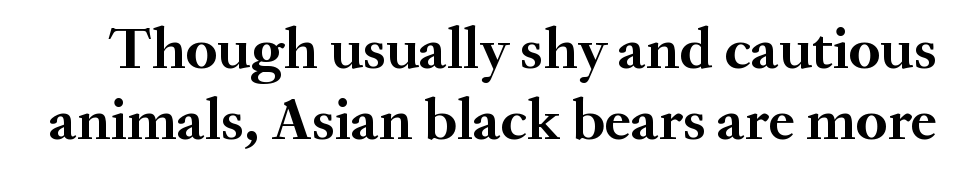
Descenders are the only things crossing below the line. A serif font was chosen for this passage. Vertical strokes here are truly vertical. Caption: bold face, heavy strokes. Tracking here is standard; glyphs follow each other at the usual distance. Each letter keeps its own natural width here, so spacing adapts to shape.
